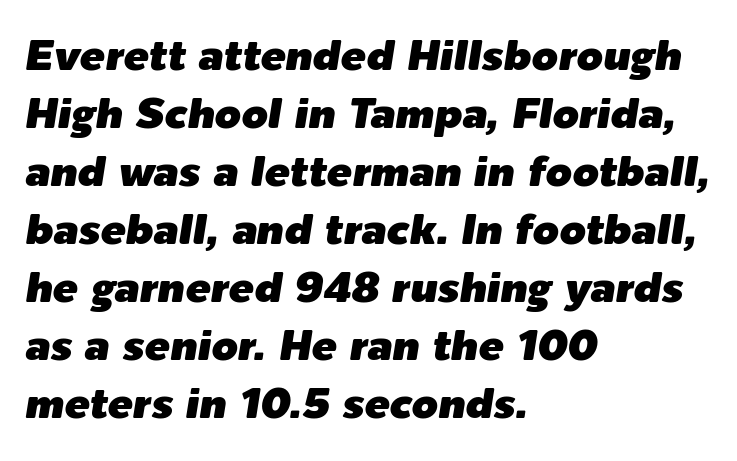
The image shows 42 px text type, italic (leaning right); set left-aligned, normal line spacing (1.38x), normal letter spacing, not underlined; low stroke contrast and a medium x-height.
